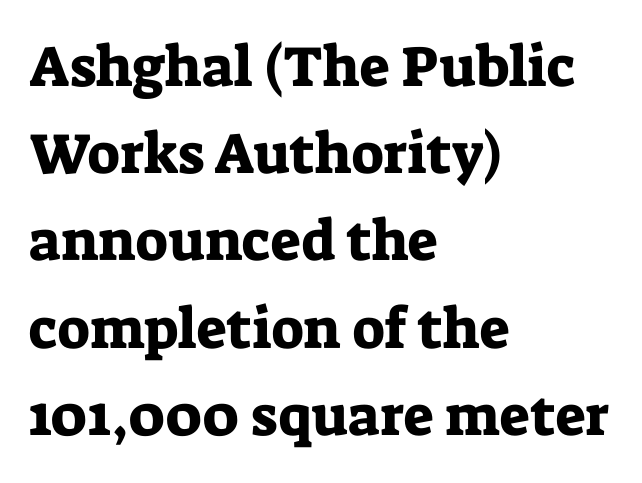
Q: Is the text italic (slanted)? A: No, it is upright.
Q: Is the typeface a serif or a sans-serif typeface? A: Serif.
Q: Is the text underlined? A: No.
Q: How is the paragraph aligned? A: Left-aligned.
Q: Is the spacing between letters normal or unusually wide? A: Normal.
Q: Is the spacing between lines tight, normal or loose? A: Normal.
Q: Width (condensed, normal, or wide)? A: Normal.
Q: Stroke contrast? A: Low.
Q: x-height? A: Medium.
Q: Monospaced? A: No.
